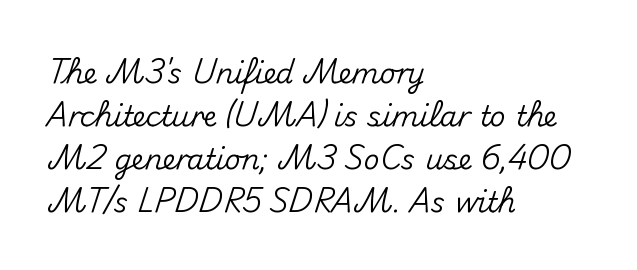
{"serif": "no", "width": "normal", "stroke_contrast": "medium", "x_height": "small", "monospaced": "no", "underline": "no", "align": "left", "line_spacing": "normal", "line_spacing_ratio": 1.53, "letter_spacing": "normal", "letter_spacing_em": 0.0, "glyph_px": 28}
